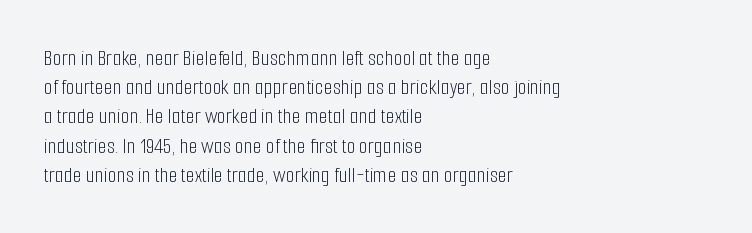
{"italic": "no", "bold": "no", "underline": "no", "align": "left", "line_spacing": "normal", "line_spacing_ratio": 1.27, "letter_spacing": "normal", "letter_spacing_em": 0.0, "glyph_px": 23}
